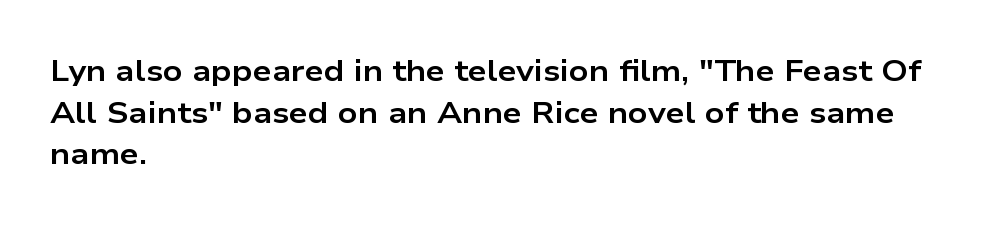
The image shows 30 px bold, wide sans-serif type, upright; set left-aligned, normal line spacing (1.39x), normal letter spacing, not underlined; low stroke contrast and a medium x-height.
